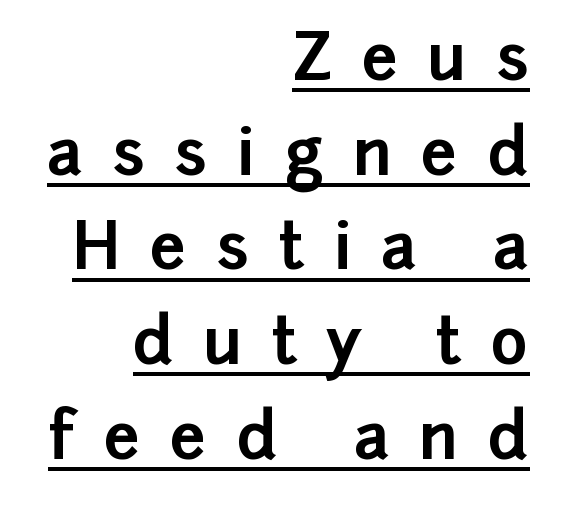
{"serif": "no", "italic": "no", "bold": "yes", "weight": "bold", "width": "normal", "stroke_contrast": "low", "x_height": "medium", "monospaced": "no", "underline": "yes", "align": "right", "line_spacing": "normal", "line_spacing_ratio": 1.48, "letter_spacing": "wide", "letter_spacing_em": 0.46, "glyph_px": 64}
